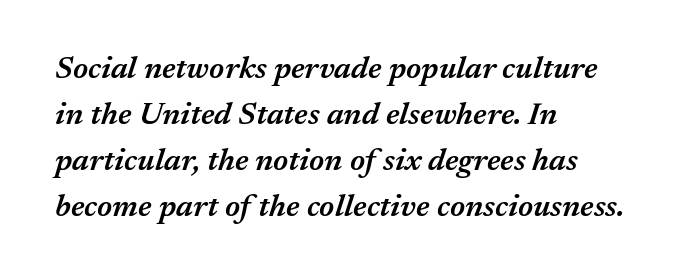
{"italic": "yes", "lean": "right", "slant_degrees": 17, "bold": "semi", "weight": "semibold", "width": "normal", "stroke_contrast": "medium", "x_height": "medium", "monospaced": "no", "underline": "no", "align": "left", "line_spacing": "normal", "line_spacing_ratio": 1.48, "letter_spacing": "normal", "letter_spacing_em": 0.0, "glyph_px": 31}
